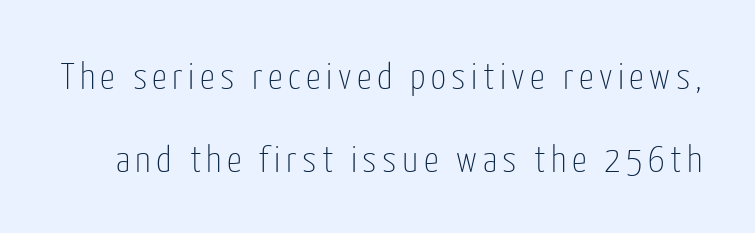
Q: Is the text bold? A: No.
Q: Is the text italic (slanted)? A: No, it is upright.
Q: Is the typeface a serif or a sans-serif typeface? A: Sans-serif.
Q: Is the text underlined? A: No.
Q: Is the spacing between lines tight, normal or loose? A: Loose.
Q: Width (condensed, normal, or wide)? A: Condensed.
Q: Stroke contrast? A: Low.
Q: x-height? A: Medium.
Q: Monospaced? A: No.
